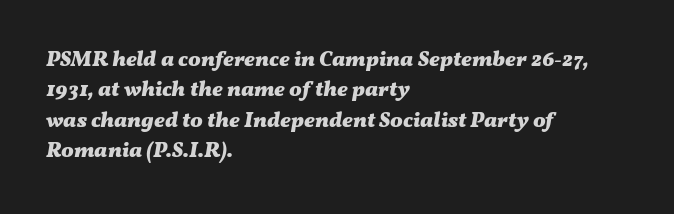
{"italic": "yes", "lean": "right", "slant_degrees": 11, "bold": "yes", "underline": "no", "align": "left", "line_spacing": "normal", "line_spacing_ratio": 1.45, "letter_spacing": "normal", "letter_spacing_em": 0.0, "glyph_px": 21}
